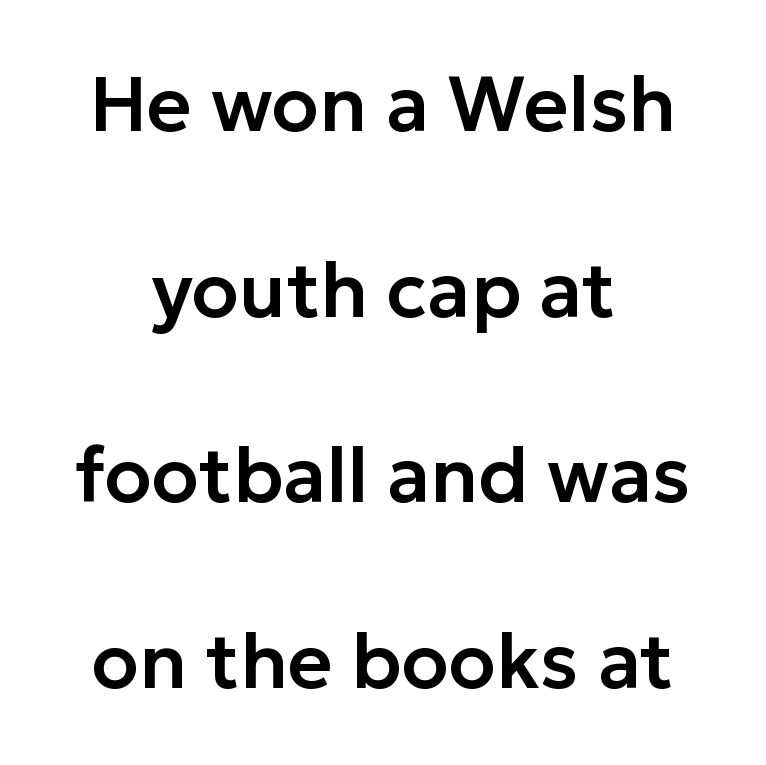
{"serif": "no", "italic": "no", "width": "normal", "stroke_contrast": "low", "x_height": "medium", "monospaced": "no", "underline": "no", "align": "center", "line_spacing": "loose", "line_spacing_ratio": 2.41, "letter_spacing": "normal", "letter_spacing_em": 0.0, "glyph_px": 77}
